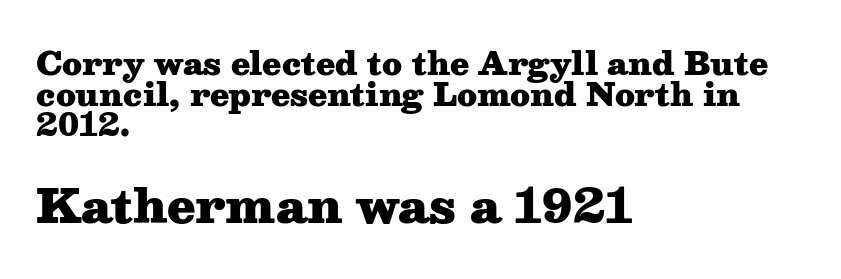
The image shows 46 px heavy, wide serif type, upright; set left-aligned, tight line spacing (0.99x), normal letter spacing, not underlined; the second (bottom) block is 1.48x larger; medium stroke contrast and a medium x-height.
